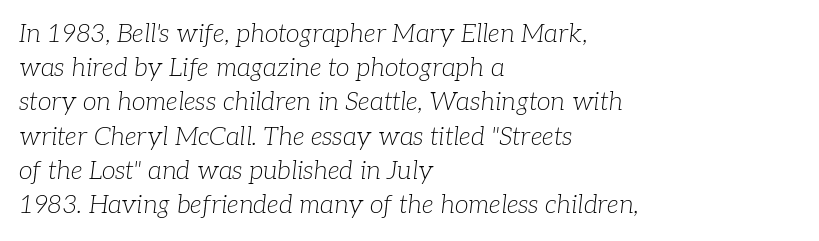
Q: Is the text bold? A: No.
Q: Is the text italic (slanted)? A: Yes, it leans right by about 7 degrees.
Q: Is the text underlined? A: No.
Q: How is the paragraph aligned? A: Left-aligned.
Q: Is the spacing between letters normal or unusually wide? A: Normal.
Q: Is the spacing between lines tight, normal or loose? A: Normal.
